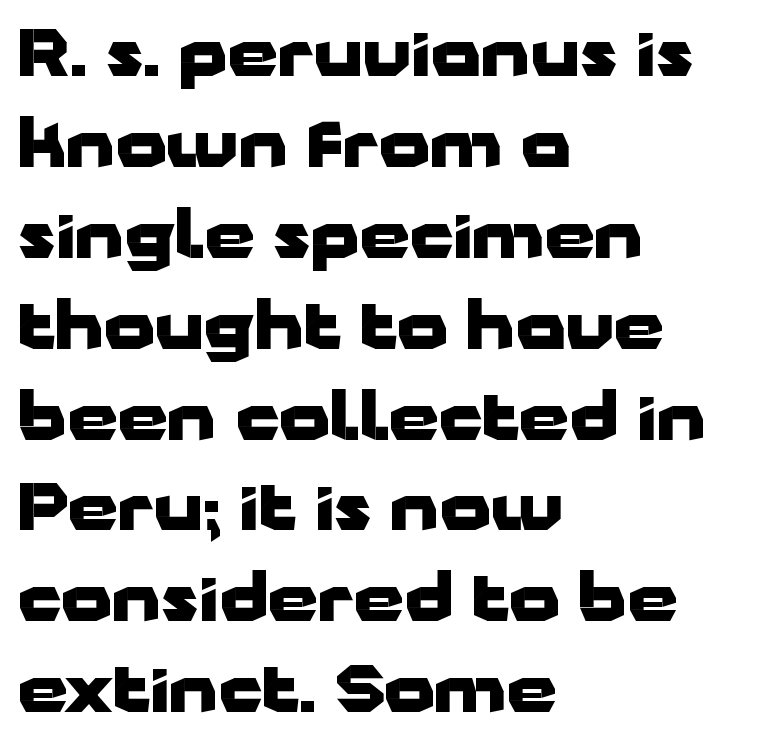
Q: Is the text bold? A: Yes.
Q: Is the text italic (slanted)? A: No, it is upright.
Q: Is the typeface a serif or a sans-serif typeface? A: Sans-serif.
Q: Is the text underlined? A: No.
Q: How is the paragraph aligned? A: Left-aligned.
Q: Is the spacing between letters normal or unusually wide? A: Normal.
Q: Is the spacing between lines tight, normal or loose? A: Normal.
Q: Width (condensed, normal, or wide)? A: Wide.
Q: Stroke contrast? A: Low.
Q: x-height? A: Medium.
Q: Monospaced? A: No.
